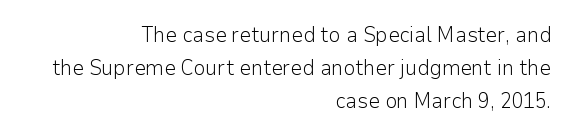
Style check: upright. A flush-right, rag-left setting is used for this passage. Baseline-to-baseline distance is the conventional proportion of letter height. The cut favours lightness, reaching ordinary text weight at its darkest. Letter spacing: default. This rendering features lettering with no underline.
